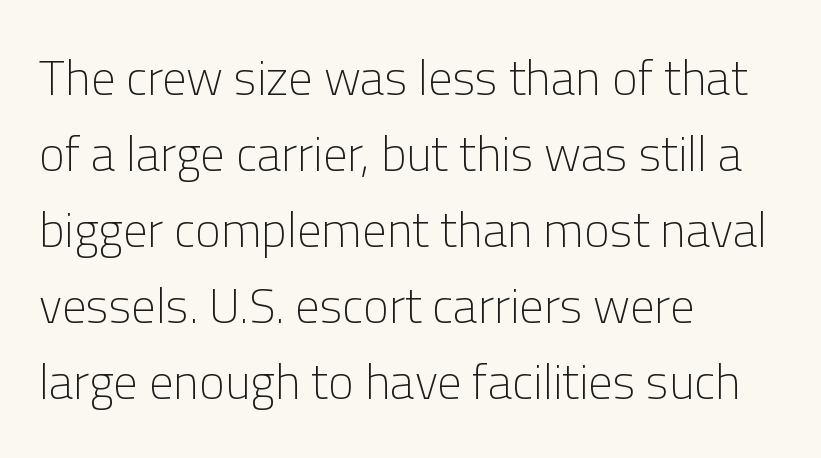
These lines stack with their left ends in a neat column. Compared with typical paragraphs, the rows here are spaced about the same. The designer went with a sans here, leaving each stem footless. Ordinary non-slanted type is in use. This rendering leaves character spacing at its baseline value. Weight class: somewhere from thin through regular.
